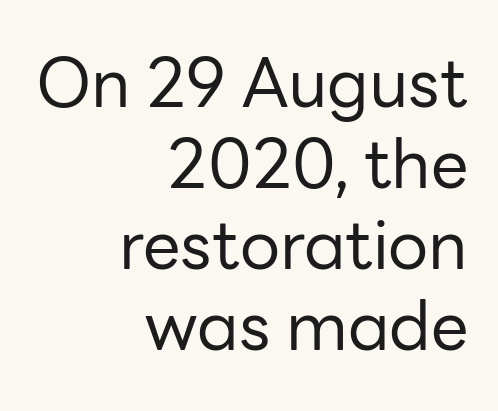
The image shows 67 px regular-weight sans-serif type, upright; set right-aligned, line spacing 1.21x, normal letter spacing, not underlined; low stroke contrast and a medium x-height.
